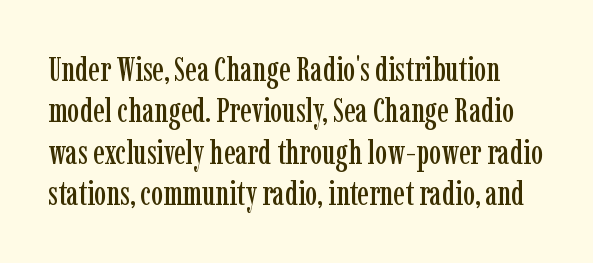
These lines are composed in type with serifs. Just letters on the line, the space beneath them empty. Inter-character spacing is left at the font's built-in metrics. The lettering stays uniformly vertical, giving the passage a roman look. Note the varied advance widths — an 'i' is clearly narrower than an 'm'.
